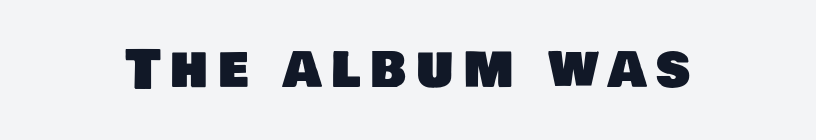
Q: Is the typeface a serif or a sans-serif typeface? A: Sans-serif.
Q: Is the text underlined? A: No.
Q: How is the paragraph aligned? A: Centered.
Q: Width (condensed, normal, or wide)? A: Normal.
Q: Stroke contrast? A: Low.
Q: x-height? A: Large.
Q: Monospaced? A: No.
